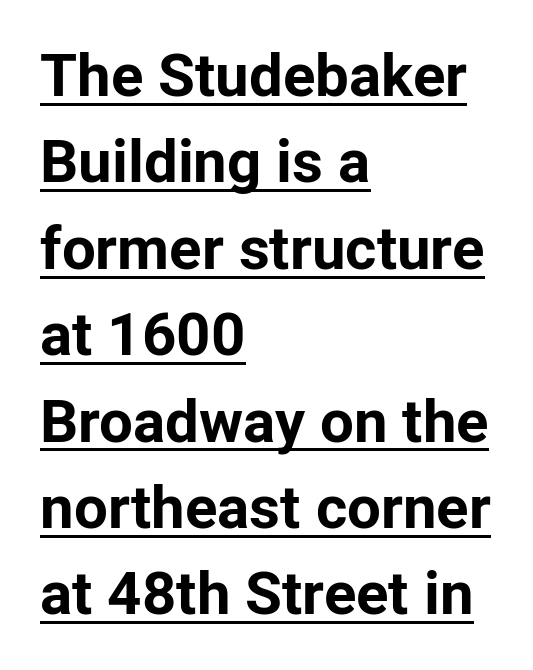
Q: Is the text bold? A: Yes.
Q: Is the text italic (slanted)? A: No, it is upright.
Q: Is the typeface a serif or a sans-serif typeface? A: Sans-serif.
Q: Is the text underlined? A: Yes.
Q: How is the paragraph aligned? A: Left-aligned.
Q: Is the spacing between letters normal or unusually wide? A: Normal.
Q: Is the spacing between lines tight, normal or loose? A: Normal.
Q: Width (condensed, normal, or wide)? A: Normal.
Q: Stroke contrast? A: Low.
Q: x-height? A: Medium.
Q: Monospaced? A: No.
